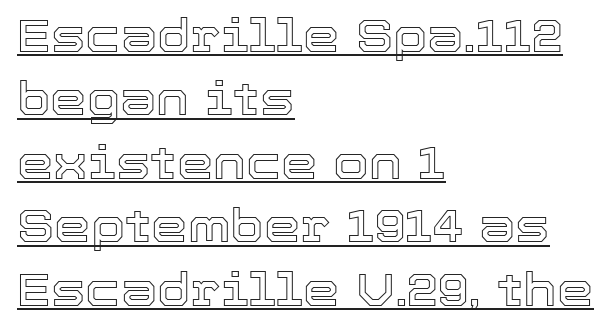
Unlike italic type, these characters show no tilt at all. Spacing between characters is what you'd get straight out of the box. Normally led — the rows are evenly, conventionally spaced. The lines are quadded left. Descenders here cross a horizontal rule under the line.
